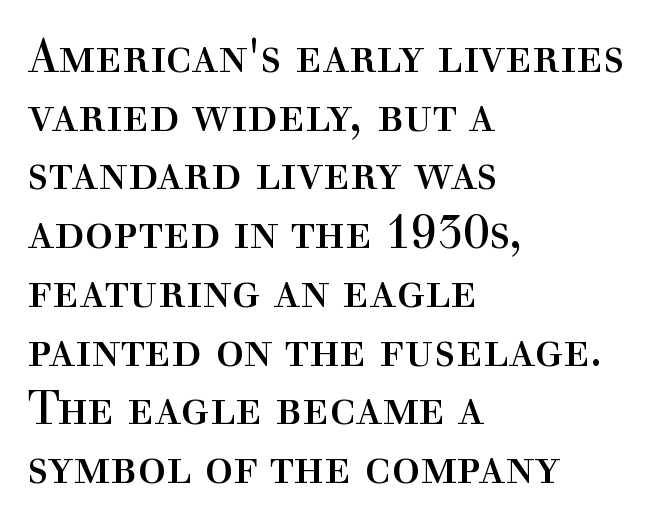
Q: Is the text bold? A: No.
Q: Is the text italic (slanted)? A: No, it is upright.
Q: Is the typeface a serif or a sans-serif typeface? A: Serif.
Q: Is the text underlined? A: No.
Q: How is the paragraph aligned? A: Left-aligned.
Q: Is the spacing between letters normal or unusually wide? A: Normal.
Q: Is the spacing between lines tight, normal or loose? A: Normal.
Q: Width (condensed, normal, or wide)? A: Normal.
Q: x-height? A: Medium.
Q: Monospaced? A: No.
